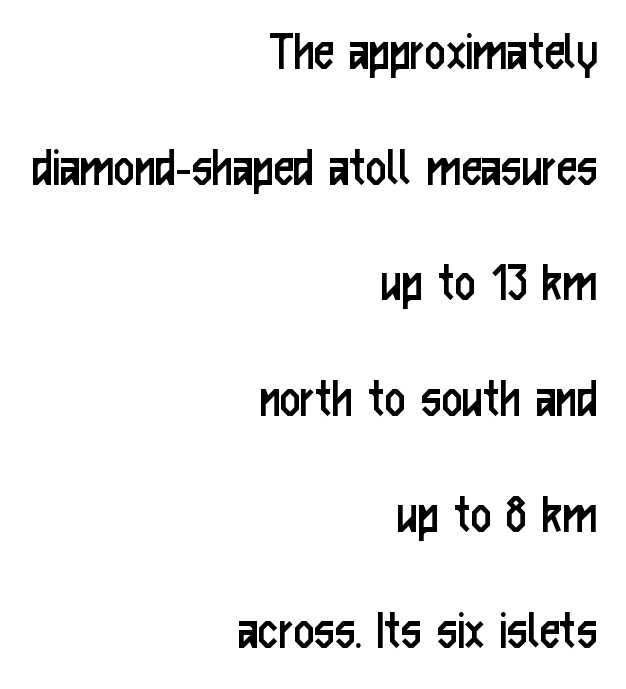
{"serif": "no", "italic": "no", "bold": "no", "weight": "regular", "width": "condensed", "stroke_contrast": "low", "x_height": "medium", "monospaced": "no", "underline": "no", "align": "right", "line_spacing": "loose", "line_spacing_ratio": 2.03, "letter_spacing": "normal", "letter_spacing_em": 0.0, "glyph_px": 57}
